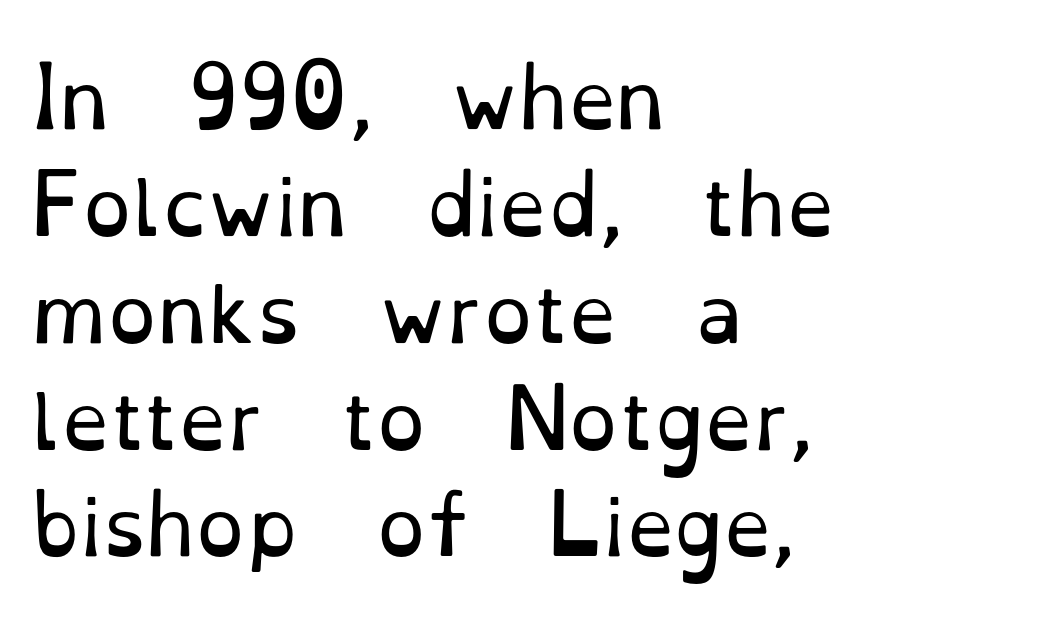
{"italic": "no", "bold": "no", "weight": "regular", "width": "normal", "stroke_contrast": "low", "x_height": "small", "monospaced": "no", "underline": "no", "align": "left", "line_spacing": "normal", "line_spacing_ratio": 1.37, "letter_spacing": "normal", "letter_spacing_em": 0.0, "glyph_px": 78}
